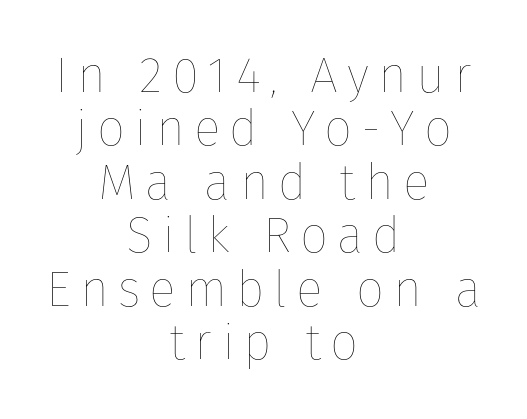
{"italic": "no", "bold": "no", "weight": "thin", "width": "normal", "stroke_contrast": "low", "x_height": "medium", "monospaced": "no", "underline": "no", "align": "center", "line_spacing": "tight", "line_spacing_ratio": 1.07, "glyph_px": 50}
